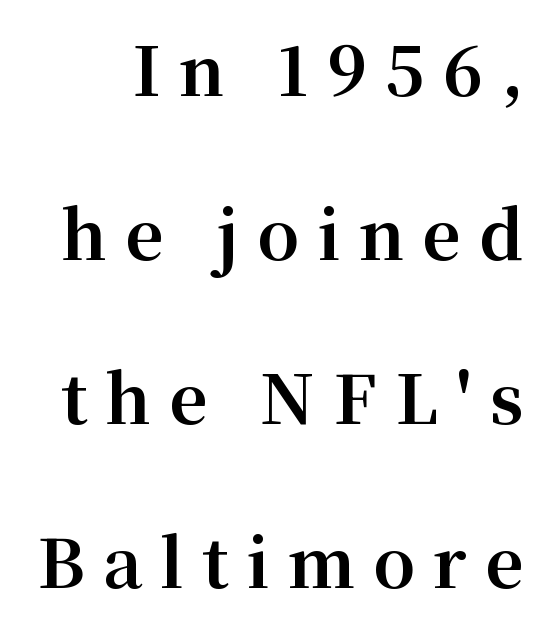
{"serif": "yes", "italic": "no", "bold": "yes", "weight": "bold", "width": "normal", "stroke_contrast": "medium", "x_height": "medium", "monospaced": "no", "underline": "no", "line_spacing": "loose", "line_spacing_ratio": 2.45, "letter_spacing": "wide", "letter_spacing_em": 0.27, "glyph_px": 67}
